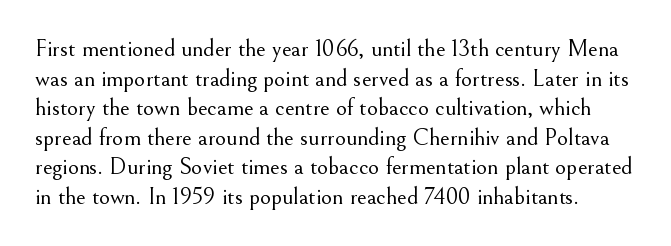
{"italic": "no", "bold": "no", "underline": "no", "line_spacing_ratio": 1.23, "letter_spacing": "normal", "letter_spacing_em": 0.0, "glyph_px": 24}
